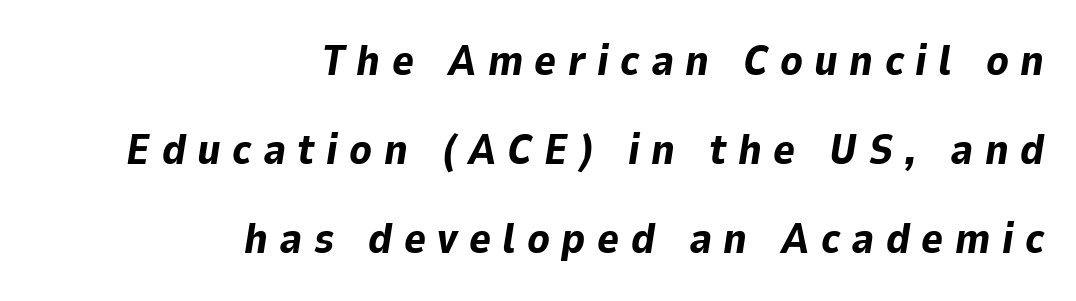
The gap between lines stays unmarked. This rendering uses right alignment, leaving the left contour irregular. Reading down the column, the eye jumps a long way to each next line. The font is running at its bold setting.
